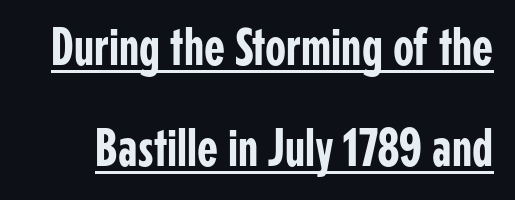
Q: Is the text italic (slanted)? A: No, it is upright.
Q: Is the typeface a serif or a sans-serif typeface? A: Sans-serif.
Q: Is the text underlined? A: Yes.
Q: Is the spacing between letters normal or unusually wide? A: Normal.
Q: Width (condensed, normal, or wide)? A: Condensed.
Q: Stroke contrast? A: Low.
Q: x-height? A: Medium.
Q: Monospaced? A: No.
